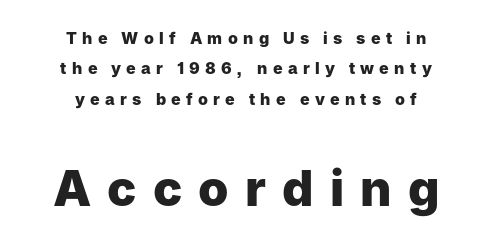
The image shows 49 px heavy sans-serif type, upright; set centered, loose line spacing (1.9x), unusually wide letter spacing (+0.33 em), not underlined; the second (bottom) block is 3.06x larger; low stroke contrast and a medium x-height.
